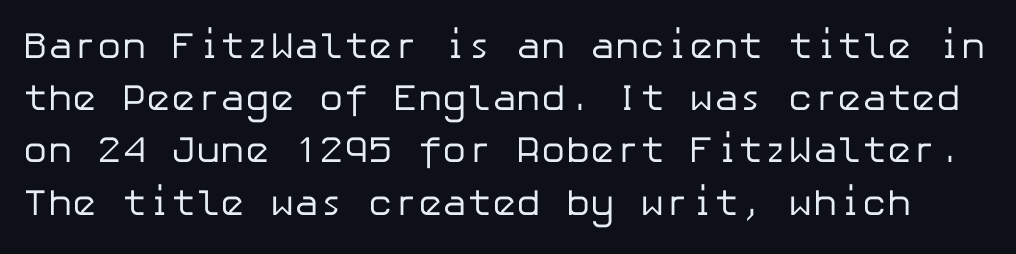
No italicization has been applied; the sample stays upright. Is the stroke heavy? The answer is a plain regular-or-lighter. Quick note: underline off. Whoever set this chose a conventional vertical rhythm. Compared with typical body copy, the letter spacing here is the same. Serif or sans? Sans — the stroke terminals are bare.
